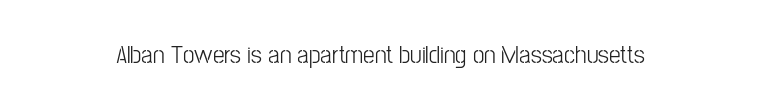
The image shows 26 px text type, upright; set normal letter spacing, not underlined.
